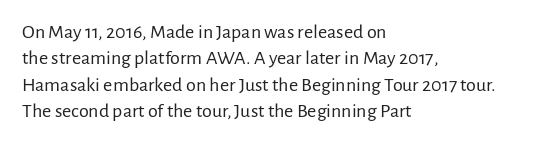
Q: Is the text bold? A: No.
Q: Is the text italic (slanted)? A: No, it is upright.
Q: Is the text underlined? A: No.
Q: How is the paragraph aligned? A: Left-aligned.
Q: Is the spacing between letters normal or unusually wide? A: Normal.
Q: Is the spacing between lines tight, normal or loose? A: Normal.
